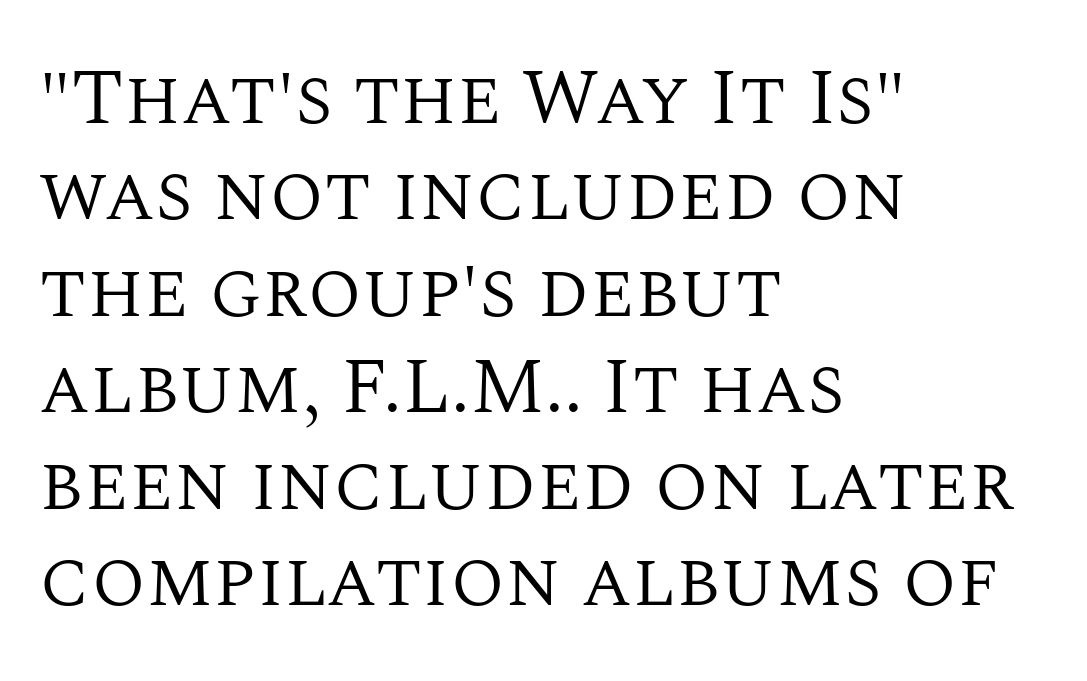
Q: Is the text bold? A: No.
Q: Is the text italic (slanted)? A: No, it is upright.
Q: Is the typeface a serif or a sans-serif typeface? A: Serif.
Q: Is the text underlined? A: No.
Q: How is the paragraph aligned? A: Left-aligned.
Q: Is the spacing between letters normal or unusually wide? A: Normal.
Q: Width (condensed, normal, or wide)? A: Normal.
Q: Stroke contrast? A: Medium.
Q: x-height? A: Large.
Q: Monospaced? A: No.
